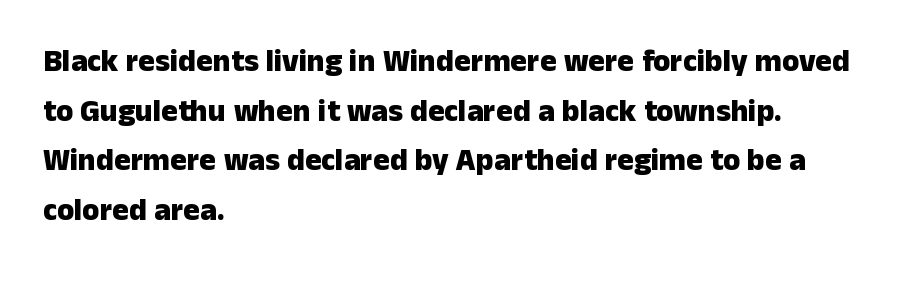
{"serif": "no", "italic": "no", "bold": "yes", "weight": "heavy", "width": "normal", "stroke_contrast": "low", "x_height": "medium", "monospaced": "no", "underline": "no", "align": "left", "line_spacing": "normal", "line_spacing_ratio": 1.6, "letter_spacing": "normal", "letter_spacing_em": 0.0, "glyph_px": 31}
